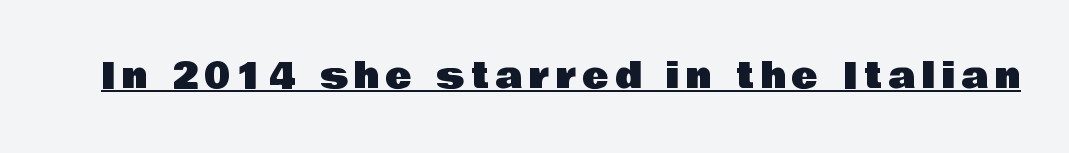
{"serif": "no", "italic": "no", "width": "normal", "stroke_contrast": "low", "x_height": "large", "monospaced": "no", "underline": "yes", "glyph_px": 35}
